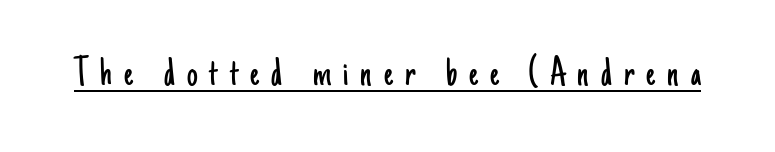
The weight would be labelled regular, book, light, or lighter still. Beneath each row of characters lies a ruled line. The face used here is proportionally spaced, like ordinary book or web type. This sample uses expanded letter spacing, leaving extra air between glyphs. The letters stand upright; this is a roman face.
